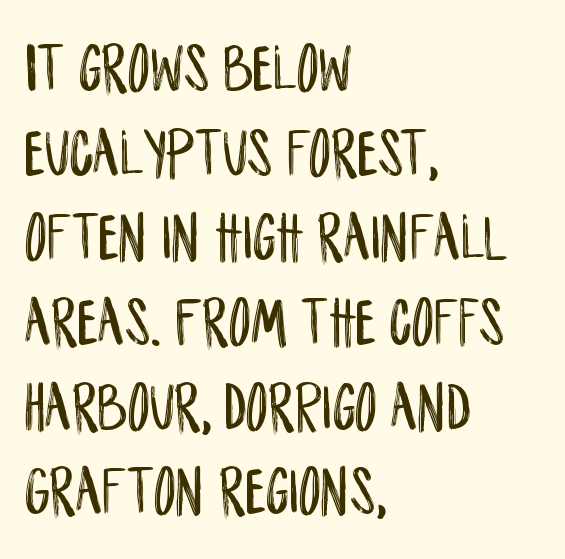
The image shows 70 px condensed sans-serif type, upright; set left-aligned, line spacing 1.21x, normal letter spacing, not underlined; low stroke contrast and a large x-height.
